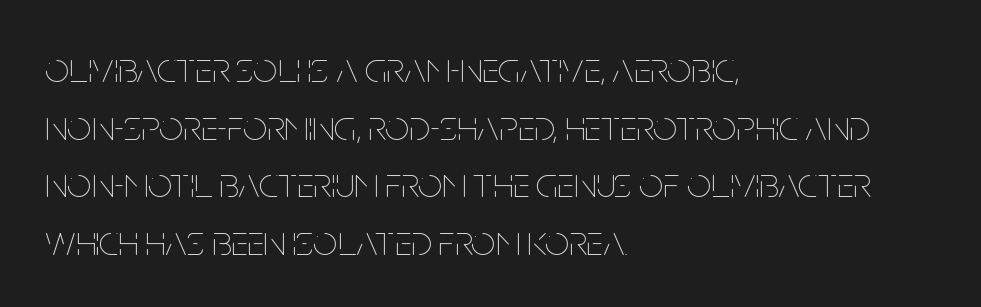
The image shows 43 px thin, condensed type, upright; set left-aligned, normal line spacing (1.34x), normal letter spacing, not underlined; low stroke contrast and a large x-height.
